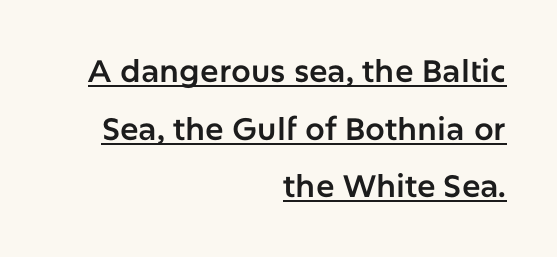
Q: Is the text italic (slanted)? A: No, it is upright.
Q: Is the typeface a serif or a sans-serif typeface? A: Sans-serif.
Q: Is the text underlined? A: Yes.
Q: How is the paragraph aligned? A: Right-aligned.
Q: Is the spacing between letters normal or unusually wide? A: Normal.
Q: Width (condensed, normal, or wide)? A: Normal.
Q: Stroke contrast? A: Low.
Q: x-height? A: Medium.
Q: Monospaced? A: No.
